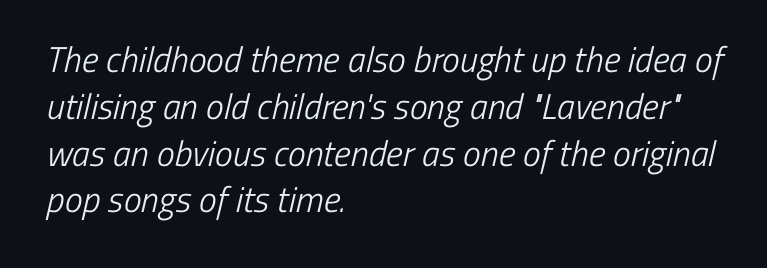
{"serif": "no", "bold": "no", "weight": "light", "width": "condensed", "stroke_contrast": "low", "x_height": "medium", "monospaced": "no", "underline": "no", "align": "left", "line_spacing": "normal", "line_spacing_ratio": 1.3, "letter_spacing": "normal", "letter_spacing_em": 0.0, "glyph_px": 36}
